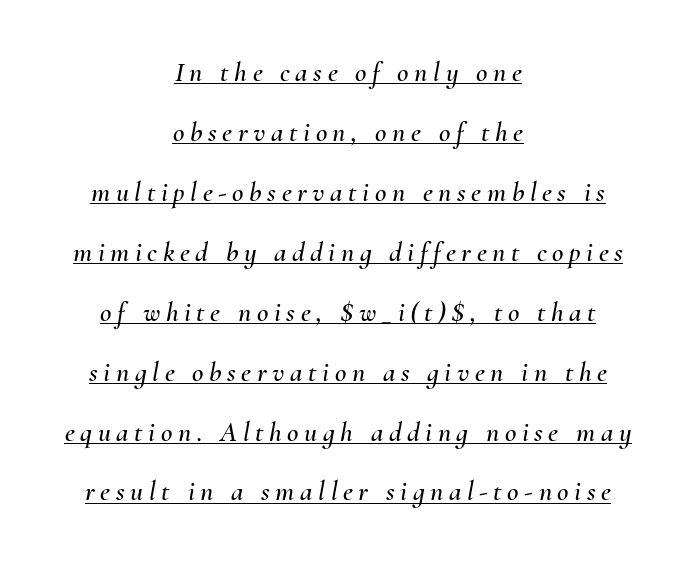
{"italic": "yes", "lean": "right", "slant_degrees": 10, "width": "normal", "stroke_contrast": "medium", "x_height": "small", "monospaced": "no", "underline": "yes", "align": "center", "line_spacing": "loose", "line_spacing_ratio": 2.14, "letter_spacing": "wide", "letter_spacing_em": 0.2, "glyph_px": 28}
